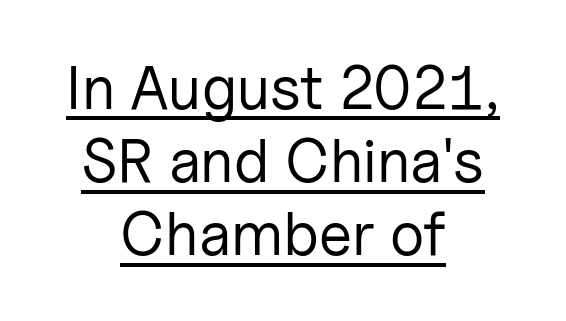
{"serif": "no", "italic": "no", "bold": "no", "weight": "regular", "width": "normal", "stroke_contrast": "low", "x_height": "medium", "monospaced": "no", "underline": "yes", "align": "center", "line_spacing_ratio": 1.2, "letter_spacing": "normal", "letter_spacing_em": 0.0, "glyph_px": 61}
